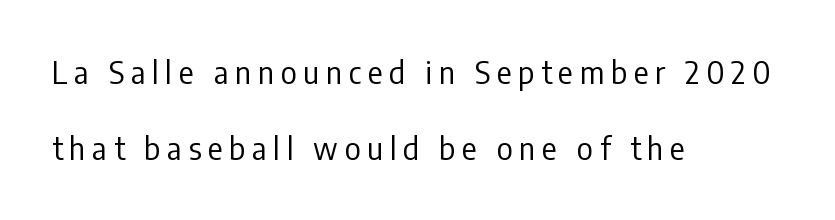
Q: Is the text bold? A: No.
Q: Is the text italic (slanted)? A: No, it is upright.
Q: Is the typeface a serif or a sans-serif typeface? A: Sans-serif.
Q: Is the text underlined? A: No.
Q: How is the paragraph aligned? A: Left-aligned.
Q: Is the spacing between letters normal or unusually wide? A: Unusually wide.
Q: Is the spacing between lines tight, normal or loose? A: Loose.
Q: Width (condensed, normal, or wide)? A: Condensed.
Q: Stroke contrast? A: Low.
Q: x-height? A: Medium.
Q: Monospaced? A: No.
